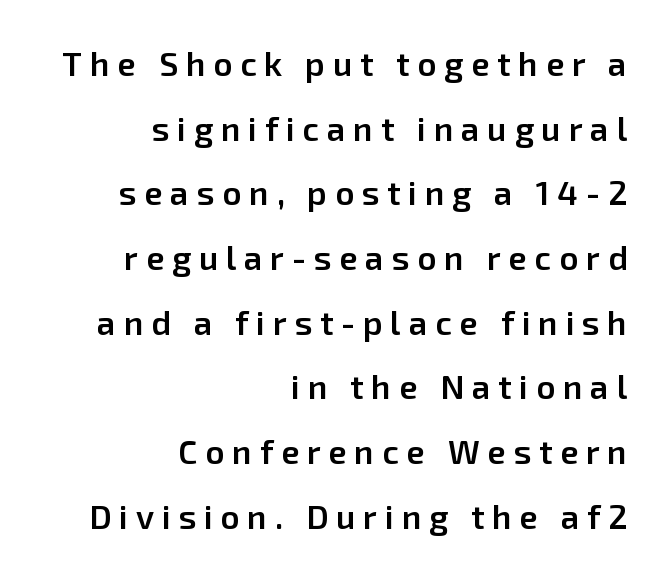
The image shows 33 px semibold sans-serif type, upright; set right-aligned, loose line spacing (1.96x), unusually wide letter spacing (+0.24 em), not underlined; low stroke contrast and a medium x-height.
